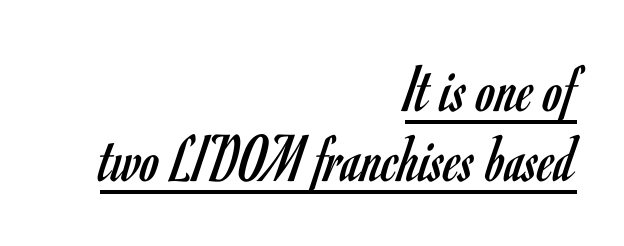
The image shows 69 px regular-weight, condensed sans-serif type; set right-aligned, tight line spacing (1.01x), normal letter spacing, underlined; low stroke contrast and a small x-height.
